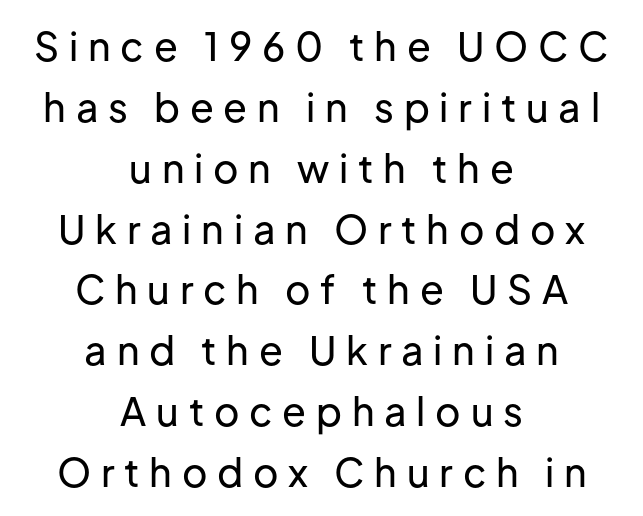
The typeface chosen for these lines omits serifs. The foot of each line stays bare and open. The passage shown has open, widely tracked lettering throughout. This is roman type, the default non-slanted kind.
